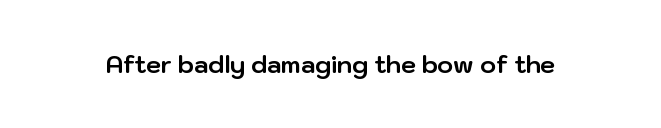
Q: Is the text bold? A: Yes.
Q: Is the text italic (slanted)? A: No, it is upright.
Q: Is the text underlined? A: No.
Q: Is the spacing between letters normal or unusually wide? A: Normal.
